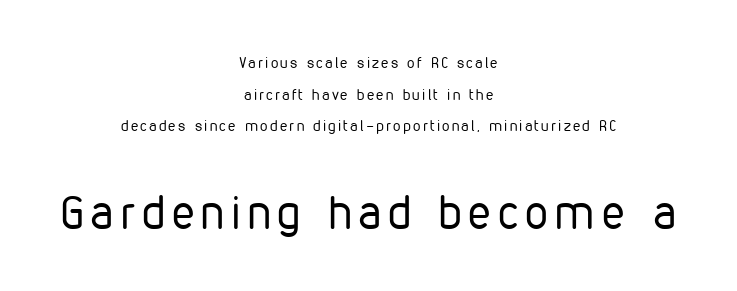
Q: Is the text bold? A: No.
Q: Is the text italic (slanted)? A: No, it is upright.
Q: Is the typeface a serif or a sans-serif typeface? A: Sans-serif.
Q: Is the text underlined? A: No.
Q: How is the paragraph aligned? A: Centered.
Q: Is the spacing between lines tight, normal or loose? A: Loose.
Q: Which block of text is set in a larger size, the first (top) or the second (bottom)? A: The second (bottom) one.
Q: Width (condensed, normal, or wide)? A: Condensed.
Q: Stroke contrast? A: Low.
Q: x-height? A: Medium.
Q: Monospaced? A: No.
